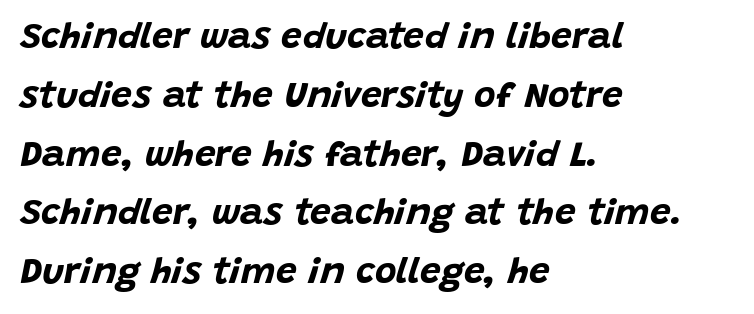
{"italic": "yes", "lean": "right", "slant_degrees": 15, "bold": "yes", "weight": "bold", "width": "normal", "stroke_contrast": "low", "x_height": "large", "monospaced": "no", "underline": "no", "align": "left", "line_spacing": "normal", "line_spacing_ratio": 1.59, "letter_spacing": "normal", "letter_spacing_em": 0.0, "glyph_px": 37}
